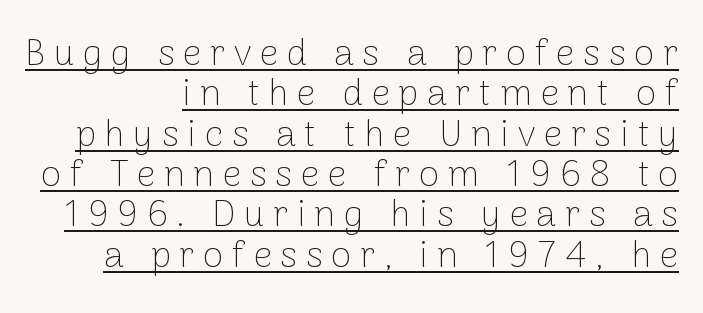
{"serif": "no", "italic": "no", "bold": "no", "weight": "thin", "width": "normal", "stroke_contrast": "low", "x_height": "medium", "monospaced": "no", "underline": "yes", "line_spacing": "tight", "line_spacing_ratio": 1.09, "letter_spacing": "wide", "letter_spacing_em": 0.23, "glyph_px": 37}
